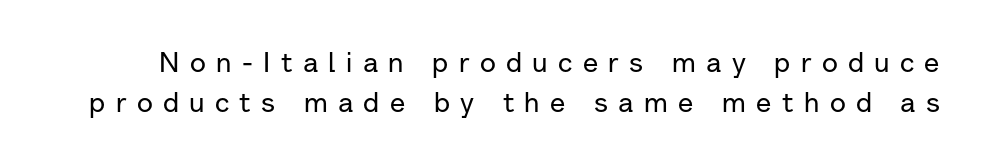
The image shows 28 px sans-serif type, upright; set normal line spacing (1.42x), unusually wide letter spacing (+0.37 em), not underlined; low stroke contrast and a medium x-height.
